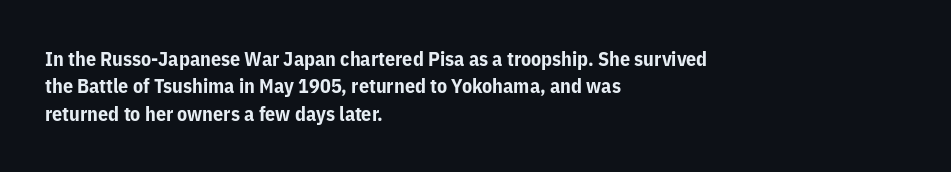
{"italic": "no", "bold": "yes", "underline": "no", "align": "left", "line_spacing": "normal", "line_spacing_ratio": 1.37, "letter_spacing": "normal", "letter_spacing_em": 0.0, "glyph_px": 20}
